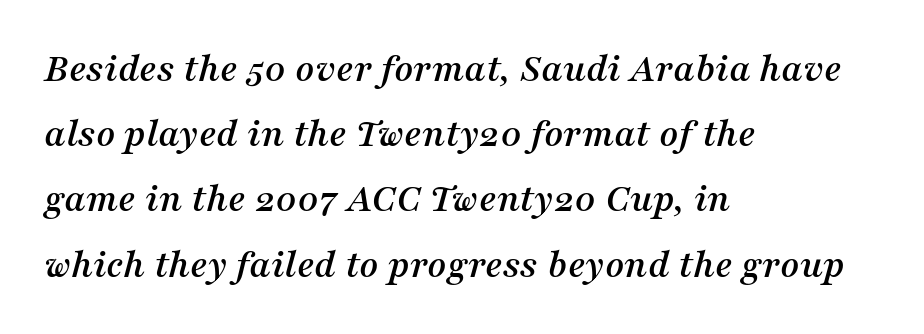
The block of text has a typical density, with ordinary space between rows. Letter spacing: default. Note the varied advance widths — an 'i' is clearly narrower than an 'm'. The passage shown leans; its letterforms are oblique.
